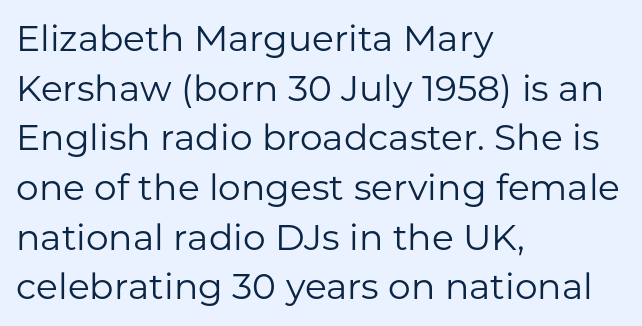
Q: Is the text bold? A: No.
Q: Is the text italic (slanted)? A: No, it is upright.
Q: Is the typeface a serif or a sans-serif typeface? A: Sans-serif.
Q: Is the text underlined? A: No.
Q: How is the paragraph aligned? A: Left-aligned.
Q: Is the spacing between letters normal or unusually wide? A: Normal.
Q: Is the spacing between lines tight, normal or loose? A: Normal.
Q: Width (condensed, normal, or wide)? A: Normal.
Q: Stroke contrast? A: Low.
Q: x-height? A: Medium.
Q: Monospaced? A: No.
